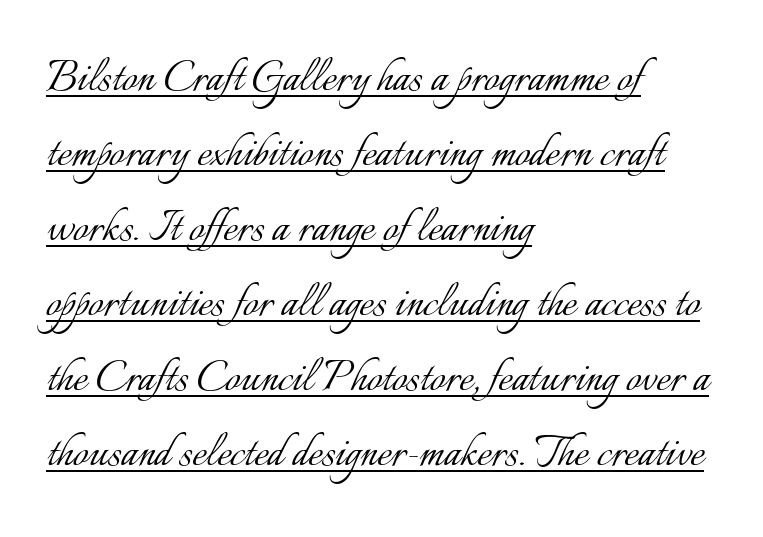
The image shows 54 px light type; set left-aligned, normal line spacing (1.39x), normal letter spacing, underlined; low stroke contrast and a small x-height.
